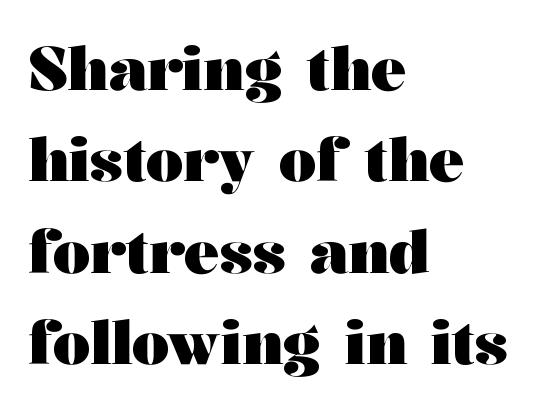
{"serif": "yes", "italic": "no", "bold": "yes", "weight": "heavy", "width": "wide", "stroke_contrast": "medium", "x_height": "medium", "monospaced": "no", "underline": "no", "align": "left", "line_spacing": "normal", "line_spacing_ratio": 1.55, "letter_spacing": "normal", "letter_spacing_em": 0.0, "glyph_px": 59}
